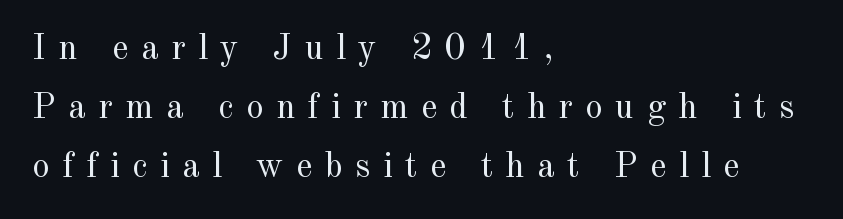
Q: Is the text bold? A: No.
Q: Is the text italic (slanted)? A: No, it is upright.
Q: Is the typeface a serif or a sans-serif typeface? A: Serif.
Q: Is the text underlined? A: No.
Q: How is the paragraph aligned? A: Left-aligned.
Q: Is the spacing between letters normal or unusually wide? A: Unusually wide.
Q: Is the spacing between lines tight, normal or loose? A: Normal.
Q: Width (condensed, normal, or wide)? A: Normal.
Q: x-height? A: Small.
Q: Monospaced? A: No.
